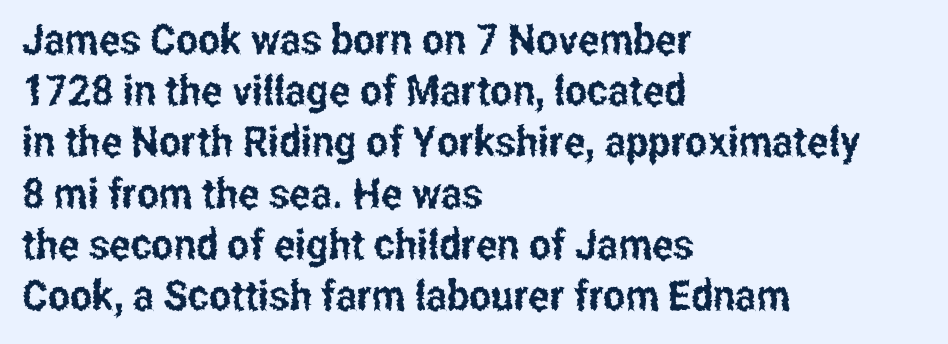
{"serif": "no", "italic": "no", "width": "condensed", "stroke_contrast": "low", "x_height": "medium", "monospaced": "no", "underline": "no", "align": "left", "line_spacing_ratio": 1.22, "letter_spacing": "normal", "letter_spacing_em": 0.0, "glyph_px": 42}
